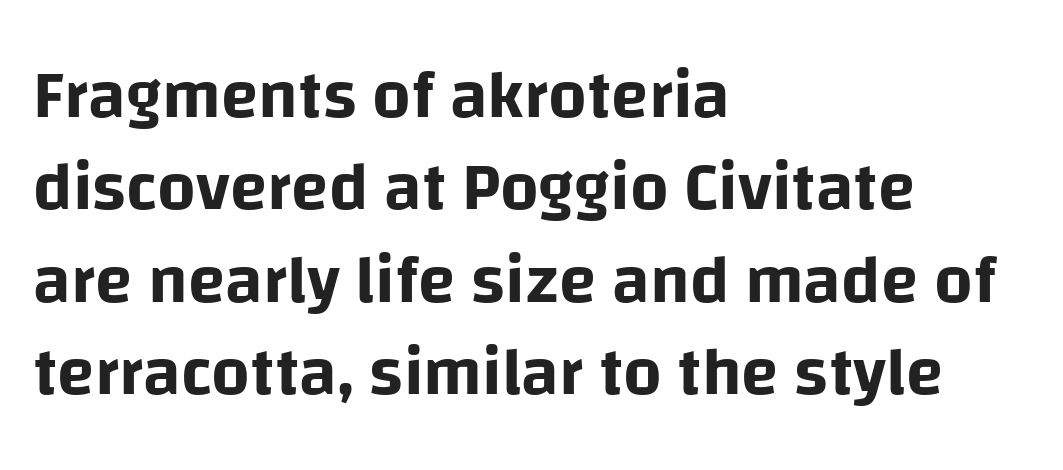
{"serif": "no", "italic": "no", "width": "normal", "stroke_contrast": "low", "x_height": "large", "monospaced": "no", "underline": "no", "align": "left", "line_spacing": "normal", "line_spacing_ratio": 1.36, "letter_spacing": "normal", "letter_spacing_em": 0.0, "glyph_px": 68}
